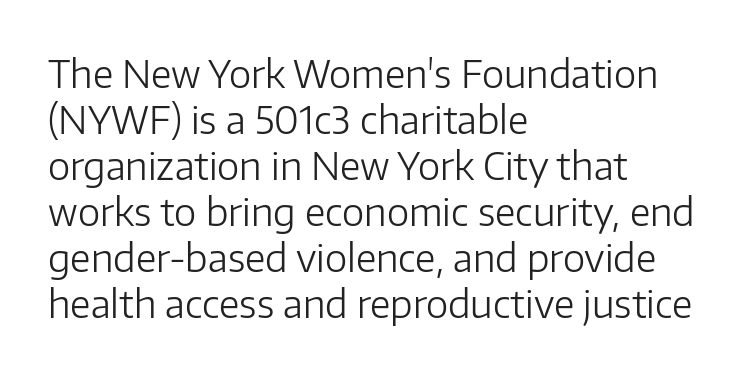
The image shows 38 px light sans-serif type, upright; set left-aligned, line spacing 1.21x, normal letter spacing, not underlined; low stroke contrast and a medium x-height.
